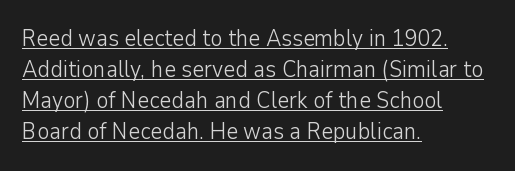
Horizontally, the lines are justified to the leading edge only. A typesetter would mark this as roman, not italic. Students, note that the glyphs here touch the page at normal intervals. This sample keeps an unexceptional amount of space between lines. Weight: regular or lighter.
